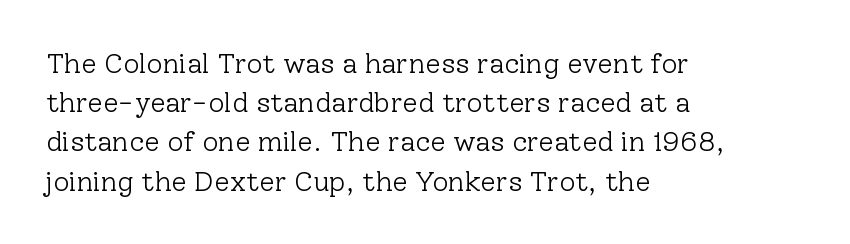
The strokes are not fattened; the text isn't bold. Rendered with straight, roman letterforms. Does the leading feel generous? No, just average. Glyph-to-glyph distance matches everyday printed text.
